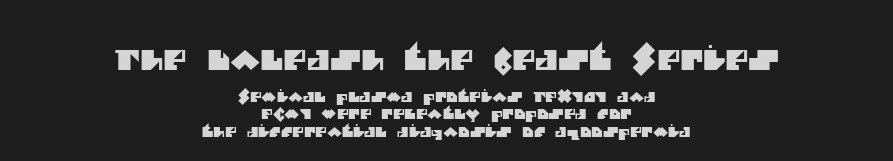
{"serif": "no", "width": "normal", "stroke_contrast": "medium", "x_height": "large", "monospaced": "no", "underline": "no", "align": "center", "line_spacing_ratio": 1.24, "letter_spacing": "normal", "letter_spacing_em": 0.0, "larger_block": "first", "size_ratio": 2.0, "glyph_px": 28}
